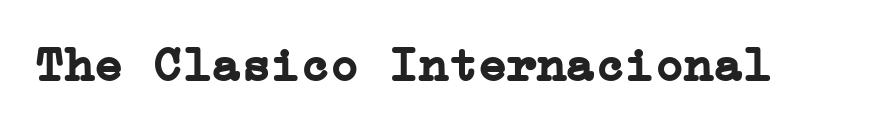
{"serif": "yes", "italic": "no", "bold": "yes", "weight": "semibold", "width": "normal", "stroke_contrast": "low", "x_height": "medium", "underline": "no", "letter_spacing": "normal", "letter_spacing_em": 0.0, "glyph_px": 49}
